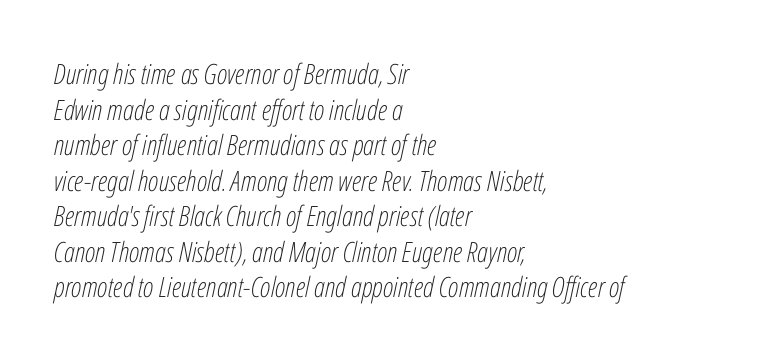
Here the glyphs are tracked normally, forming tight word shapes. Whoever set this chose a conventional vertical rhythm. Line starts are locked; line ends wander. The baseline area is clear. Note the varied advance widths — an 'i' is clearly narrower than an 'm'.
